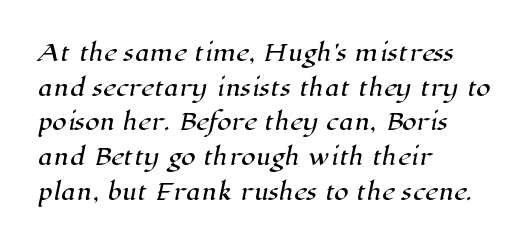
Q: Is the text underlined? A: No.
Q: How is the paragraph aligned? A: Left-aligned.
Q: Is the spacing between letters normal or unusually wide? A: Normal.
Q: Is the spacing between lines tight, normal or loose? A: Normal.
